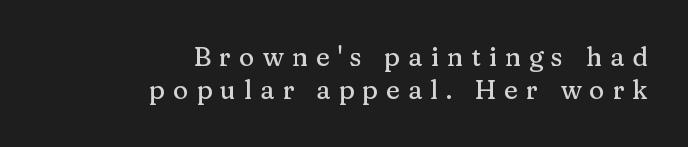
Q: Is the text italic (slanted)? A: No, it is upright.
Q: Is the text underlined? A: No.
Q: How is the paragraph aligned? A: Right-aligned.
Q: Is the spacing between letters normal or unusually wide? A: Unusually wide.
Q: Is the spacing between lines tight, normal or loose? A: Normal.
